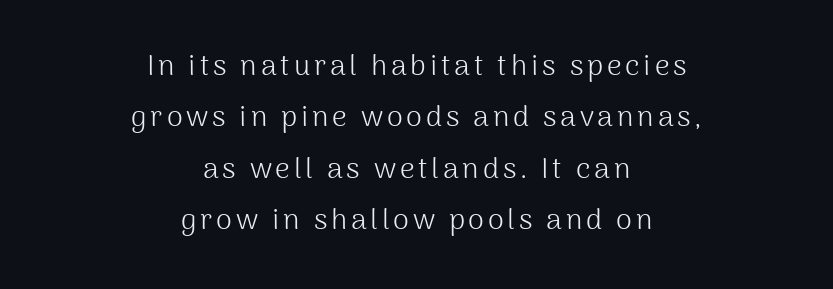
The letters stand upright; this is a roman face. The text block is weighted toward neither margin, spreading evenly from the middle. The letters carry no serifs — their stems end cleanly without finishing strokes. The passage shown is not underscored anywhere. The face used here is proportionally spaced, like ordinary book or web type. No extra ink here — the face is not bold.
